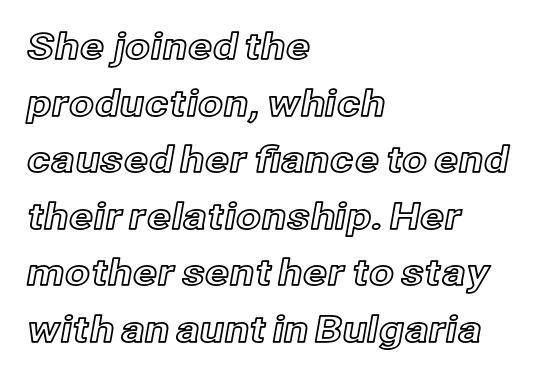
{"width": "normal", "x_height": "medium", "monospaced": "no", "underline": "no", "align": "left", "line_spacing": "normal", "line_spacing_ratio": 1.57, "letter_spacing": "normal", "letter_spacing_em": 0.0, "glyph_px": 36}
